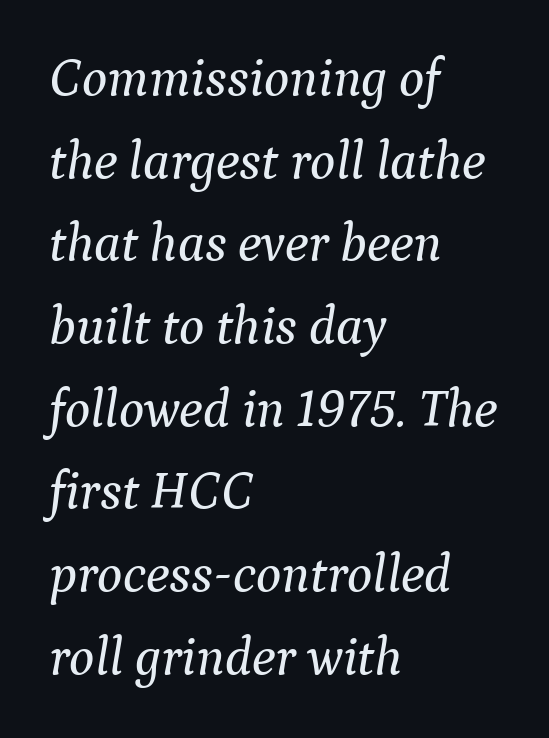
Q: Is the text italic (slanted)? A: Yes, it leans right by about 9 degrees.
Q: Is the typeface a serif or a sans-serif typeface? A: Serif.
Q: Is the text underlined? A: No.
Q: How is the paragraph aligned? A: Left-aligned.
Q: Is the spacing between letters normal or unusually wide? A: Normal.
Q: Is the spacing between lines tight, normal or loose? A: Normal.
Q: Width (condensed, normal, or wide)? A: Normal.
Q: Stroke contrast? A: Medium.
Q: x-height? A: Medium.
Q: Monospaced? A: No.
